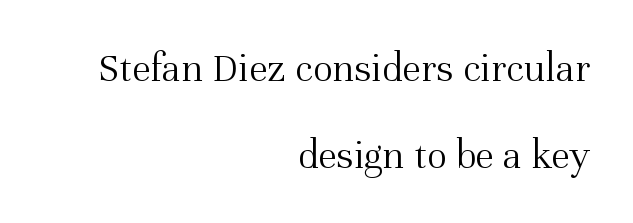
The letterforms sit at book weight or below. The rendering uses a large line-height, opening up the rows. Default kerning and tracking; the words read as compact shapes. This is roman type, the default non-slanted kind.
